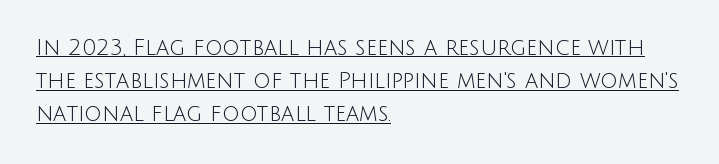
{"italic": "no", "bold": "no", "underline": "yes", "align": "left", "line_spacing": "normal", "line_spacing_ratio": 1.51, "letter_spacing": "normal", "letter_spacing_em": 0.0, "glyph_px": 22}
